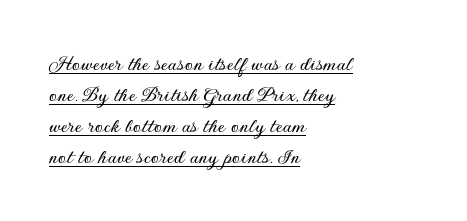
{"underline": "yes", "align": "left", "line_spacing": "normal", "line_spacing_ratio": 1.35, "letter_spacing": "normal", "letter_spacing_em": 0.0, "glyph_px": 23}
